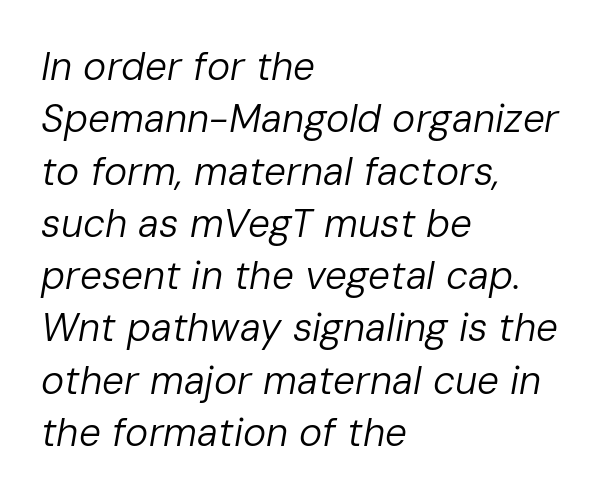
{"italic": "yes", "lean": "right", "slant_degrees": 10, "bold": "no", "weight": "regular", "width": "normal", "stroke_contrast": "low", "x_height": "medium", "monospaced": "no", "underline": "no", "align": "left", "line_spacing": "normal", "line_spacing_ratio": 1.34, "letter_spacing": "normal", "letter_spacing_em": 0.0, "glyph_px": 39}
